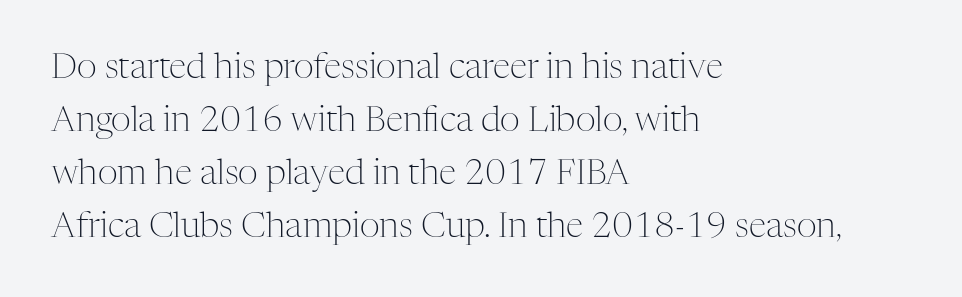
{"serif": "yes", "italic": "no", "bold": "no", "weight": "light", "width": "normal", "stroke_contrast": "medium", "x_height": "medium", "monospaced": "no", "underline": "no", "align": "left", "line_spacing": "normal", "line_spacing_ratio": 1.51, "letter_spacing": "normal", "letter_spacing_em": 0.0, "glyph_px": 35}
